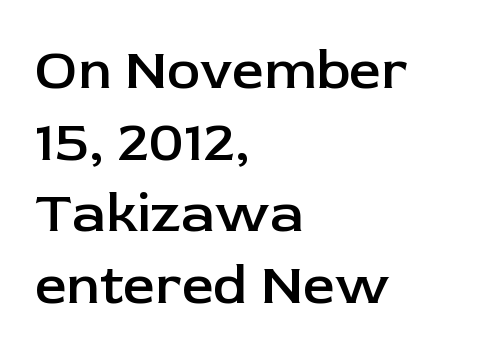
This is moderately heavy type, rendered in semibold. Tall strokes in this sample are plumb rather than angled. The line-height multiplier appears to be the usual default. Typographically, this falls in the sans-serif category. The zone under the glyphs is completely vacant.
